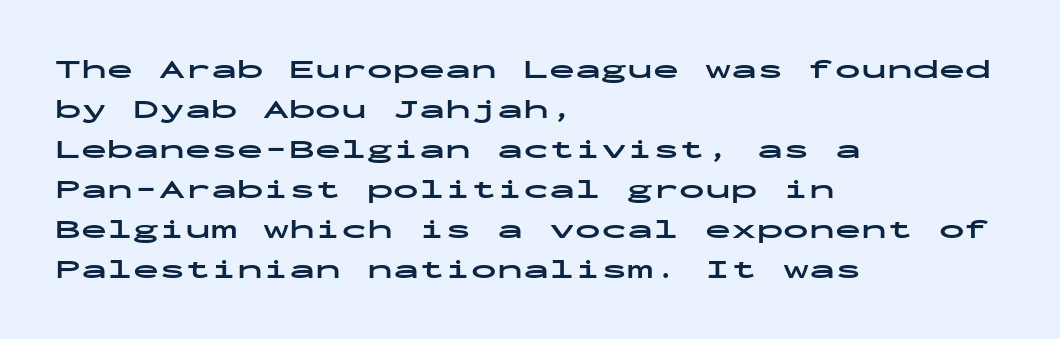
The letterforms sit shoulder to shoulder at normal distance. If you measured baseline to baseline, you'd find a middling distance. The specimen omits any rule beneath the text block's lines. These lines stack with their left ends in a neat column.
